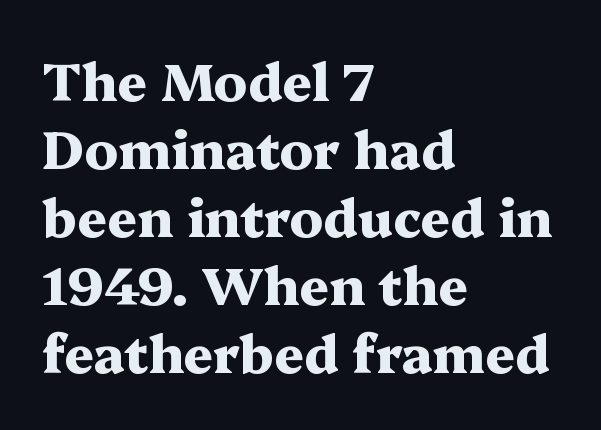
{"serif": "yes", "italic": "no", "bold": "yes", "weight": "heavy", "width": "wide", "stroke_contrast": "medium", "x_height": "medium", "monospaced": "no", "underline": "no", "align": "left", "line_spacing": "normal", "line_spacing_ratio": 1.31, "letter_spacing": "normal", "letter_spacing_em": 0.0, "glyph_px": 52}
